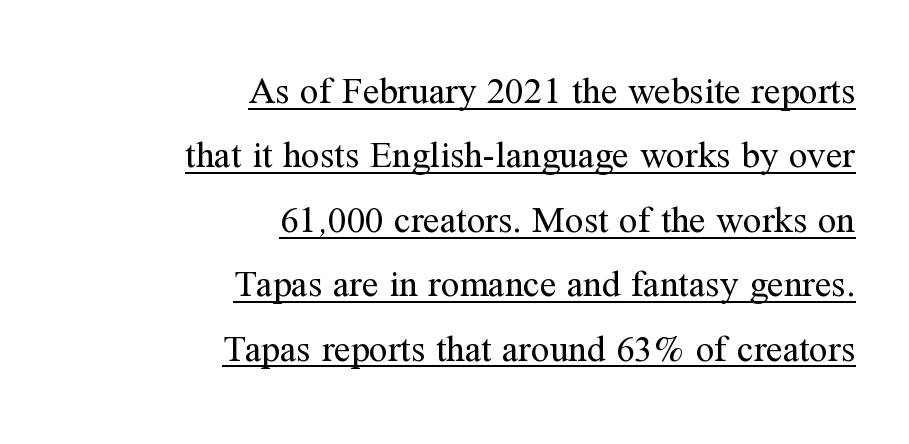
{"serif": "yes", "italic": "no", "bold": "no", "weight": "regular", "width": "normal", "stroke_contrast": "medium", "x_height": "medium", "monospaced": "no", "underline": "yes", "align": "right", "line_spacing_ratio": 1.74, "letter_spacing": "normal", "letter_spacing_em": 0.0, "glyph_px": 37}
